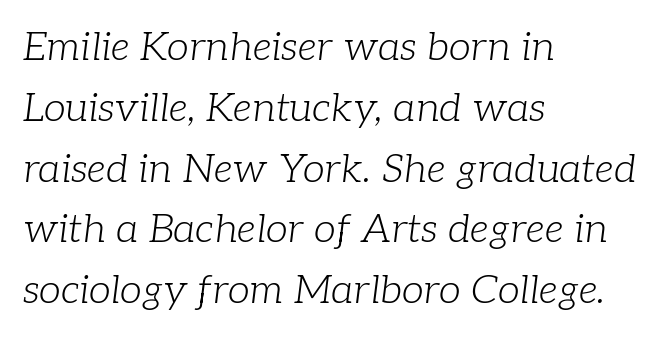
Q: Is the text bold? A: No.
Q: Is the text italic (slanted)? A: Yes, it leans right by about 7 degrees.
Q: Is the typeface a serif or a sans-serif typeface? A: Serif.
Q: Is the text underlined? A: No.
Q: How is the paragraph aligned? A: Left-aligned.
Q: Is the spacing between letters normal or unusually wide? A: Normal.
Q: Is the spacing between lines tight, normal or loose? A: Normal.
Q: Width (condensed, normal, or wide)? A: Normal.
Q: Stroke contrast? A: Low.
Q: x-height? A: Medium.
Q: Monospaced? A: No.
